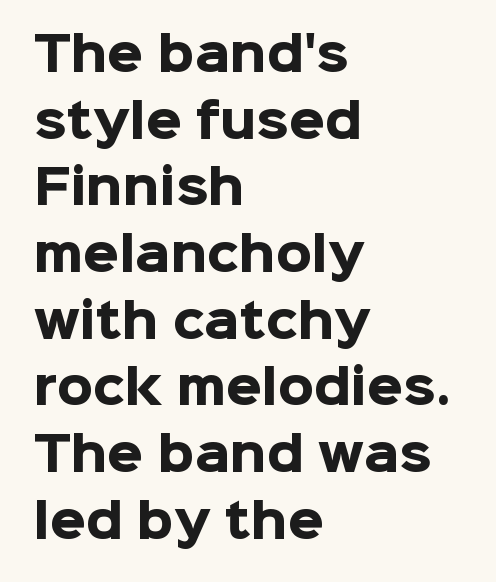
The image shows 46 px heavy sans-serif type, upright; set left-aligned, normal line spacing (1.45x), normal letter spacing, not underlined; low stroke contrast and a medium x-height.
